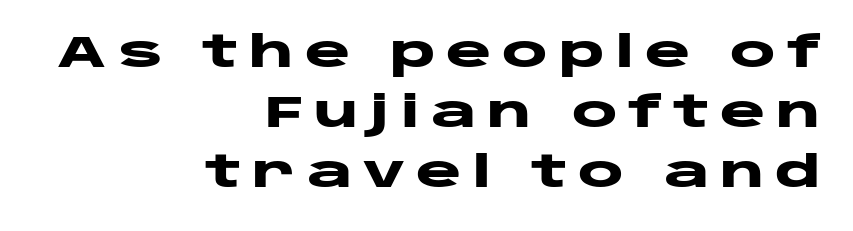
Q: Is the text bold? A: Yes.
Q: Is the text italic (slanted)? A: No, it is upright.
Q: Is the typeface a serif or a sans-serif typeface? A: Sans-serif.
Q: Is the text underlined? A: No.
Q: How is the paragraph aligned? A: Right-aligned.
Q: Is the spacing between letters normal or unusually wide? A: Unusually wide.
Q: Is the spacing between lines tight, normal or loose? A: Normal.
Q: Width (condensed, normal, or wide)? A: Wide.
Q: Stroke contrast? A: Low.
Q: x-height? A: Large.
Q: Monospaced? A: No.
